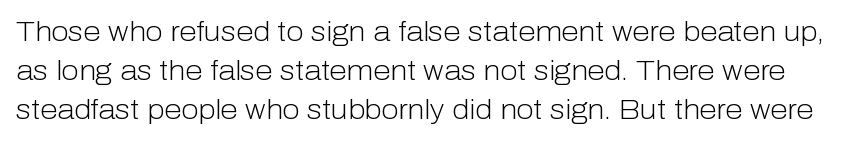
Q: Is the text bold? A: No.
Q: Is the text italic (slanted)? A: No, it is upright.
Q: Is the typeface a serif or a sans-serif typeface? A: Sans-serif.
Q: Is the text underlined? A: No.
Q: Is the spacing between letters normal or unusually wide? A: Normal.
Q: Is the spacing between lines tight, normal or loose? A: Normal.
Q: Width (condensed, normal, or wide)? A: Normal.
Q: Stroke contrast? A: Low.
Q: x-height? A: Medium.
Q: Monospaced? A: No.
